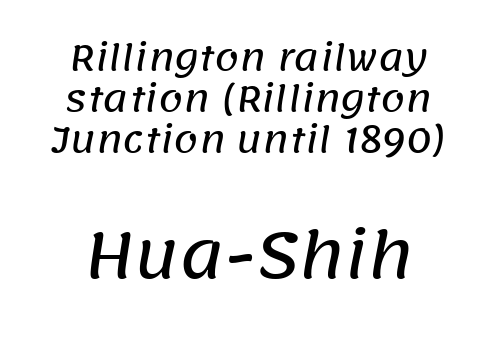
The image shows 61 px sans-serif type; set centered, line spacing 1.17x, normal letter spacing, not underlined; the second (bottom) block is 1.74x larger; low stroke contrast and a large x-height.
